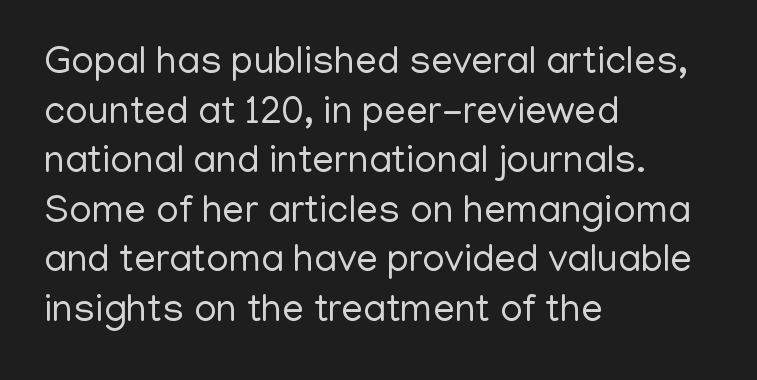
{"serif": "no", "italic": "no", "bold": "no", "weight": "regular", "width": "normal", "stroke_contrast": "low", "x_height": "medium", "monospaced": "no", "underline": "no", "align": "left", "line_spacing": "normal", "line_spacing_ratio": 1.27, "letter_spacing": "normal", "letter_spacing_em": 0.0, "glyph_px": 39}
